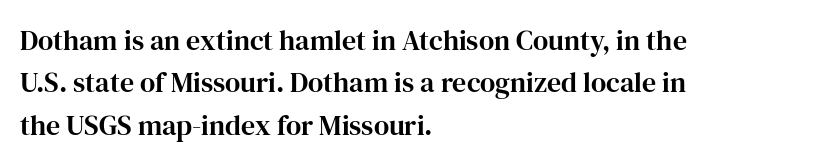
The image shows 28 px serif type, upright; set left-aligned, normal line spacing (1.51x), normal letter spacing, not underlined; high stroke contrast and a medium x-height.
